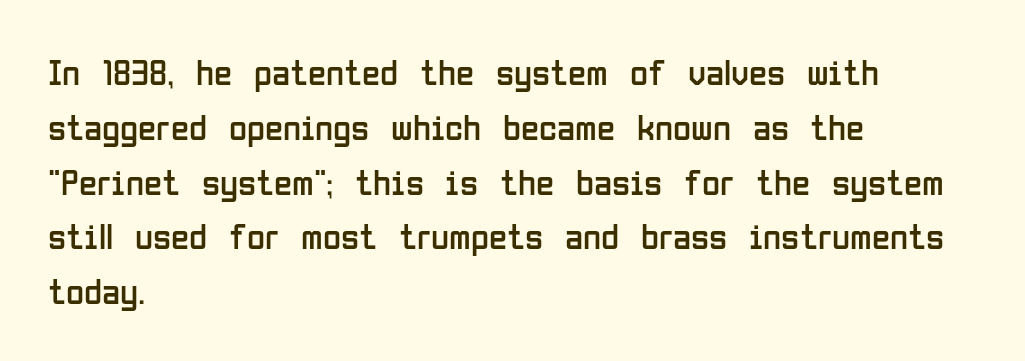
Q: Is the text bold? A: No.
Q: Is the text italic (slanted)? A: No, it is upright.
Q: Is the typeface a serif or a sans-serif typeface? A: Sans-serif.
Q: Is the text underlined? A: No.
Q: How is the paragraph aligned? A: Left-aligned.
Q: Is the spacing between letters normal or unusually wide? A: Normal.
Q: Is the spacing between lines tight, normal or loose? A: Normal.
Q: Width (condensed, normal, or wide)? A: Condensed.
Q: Stroke contrast? A: Low.
Q: x-height? A: Medium.
Q: Monospaced? A: No.
